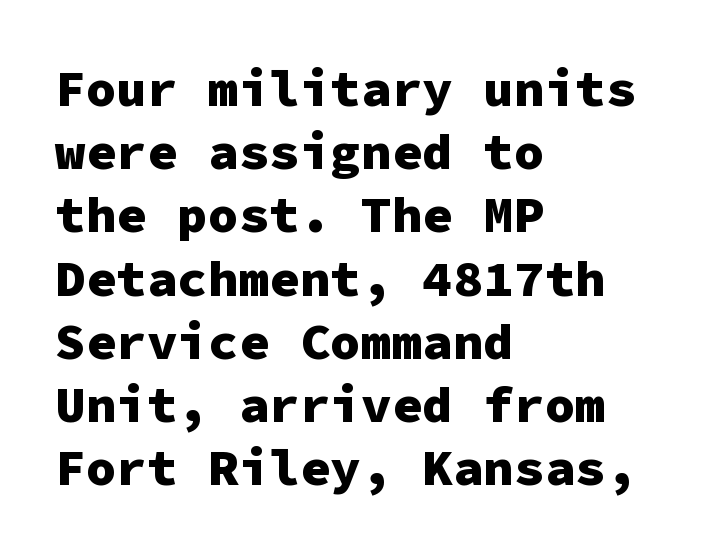
{"serif": "no", "italic": "no", "bold": "yes", "weight": "heavy", "width": "normal", "stroke_contrast": "low", "x_height": "medium", "monospaced": "yes", "underline": "no", "align": "left", "line_spacing_ratio": 1.24, "letter_spacing": "normal", "letter_spacing_em": 0.0, "glyph_px": 51}
